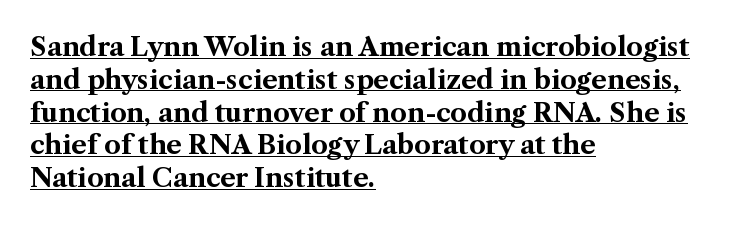
{"italic": "no", "bold": "yes", "underline": "yes", "align": "left", "line_spacing": "normal", "line_spacing_ratio": 1.26, "letter_spacing": "normal", "letter_spacing_em": 0.0, "glyph_px": 26}
